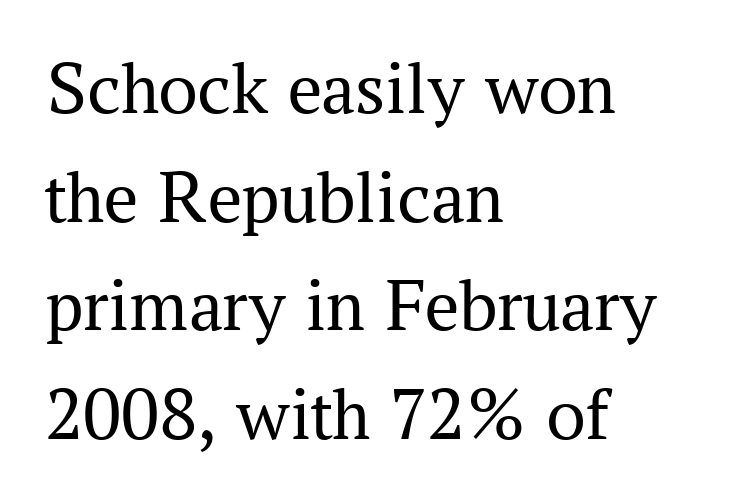
The image shows 76 px regular-weight serif type, upright; set left-aligned, normal line spacing (1.43x), normal letter spacing, not underlined; medium stroke contrast and a medium x-height.
